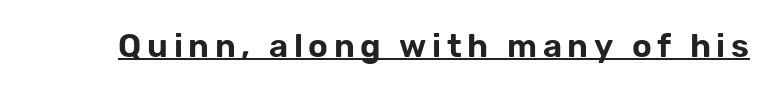
The image shows 33 px sans-serif type, upright; set underlined; low stroke contrast and a medium x-height.
